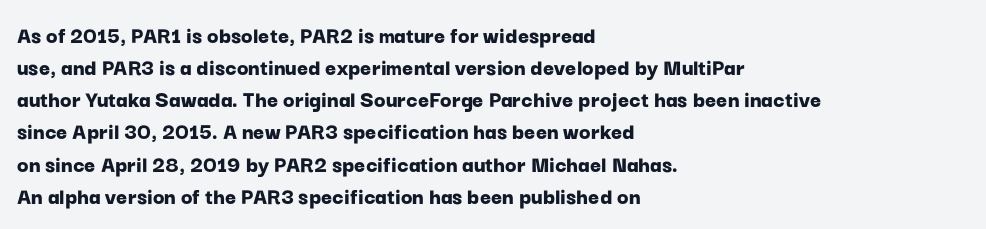
The image shows 24 px bold type, upright; set left-aligned, normal line spacing (1.34x), normal letter spacing, not underlined.
